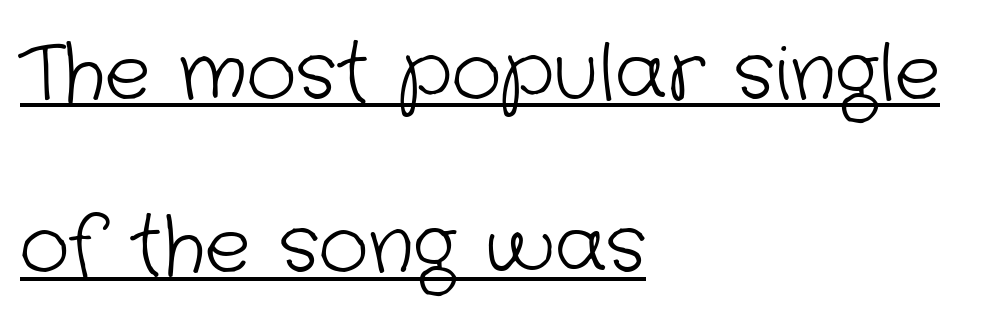
The image shows 77 px light sans-serif type; set left-aligned, loose line spacing (2.25x), normal letter spacing, underlined; low stroke contrast and a medium x-height.
